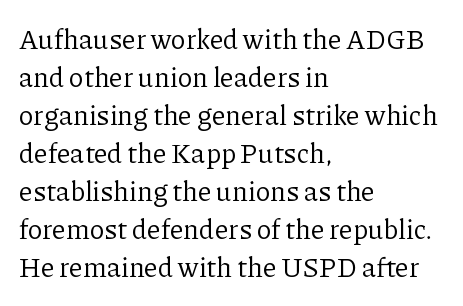
{"italic": "no", "bold": "no", "underline": "no", "align": "left", "line_spacing": "normal", "line_spacing_ratio": 1.41, "letter_spacing": "normal", "letter_spacing_em": 0.0, "glyph_px": 27}
